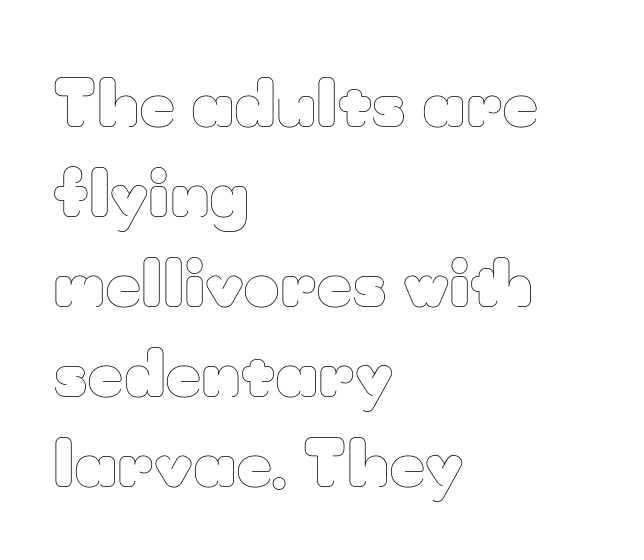
The rendering anchors every line to the left-hand side. If you drew a line through each stem, it would be perfectly vertical. The passage shown is typed in a proportional face where columns would drift. Think standard paragraph weight, or any step lighter than that. Anything drawn beneath the words? Only blank space. The block of text has a typical density, with ordinary space between rows.
